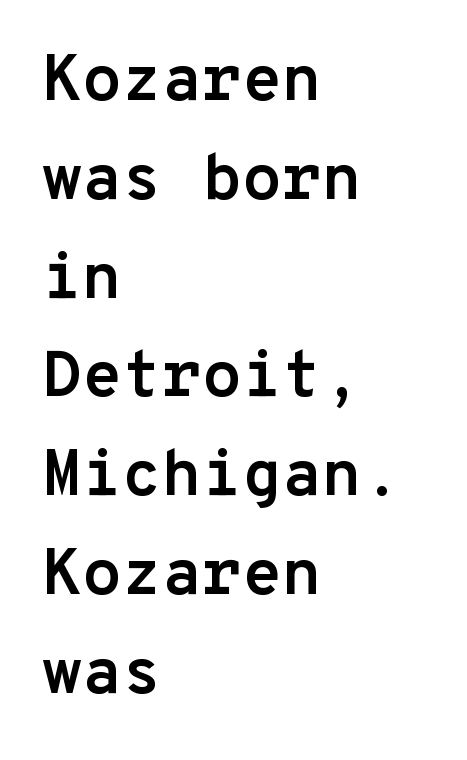
{"serif": "no", "italic": "no", "bold": "yes", "weight": "semibold", "width": "normal", "stroke_contrast": "low", "x_height": "medium", "monospaced": "yes", "underline": "no", "align": "left", "line_spacing": "normal", "line_spacing_ratio": 1.52, "letter_spacing": "normal", "letter_spacing_em": 0.0, "glyph_px": 65}
